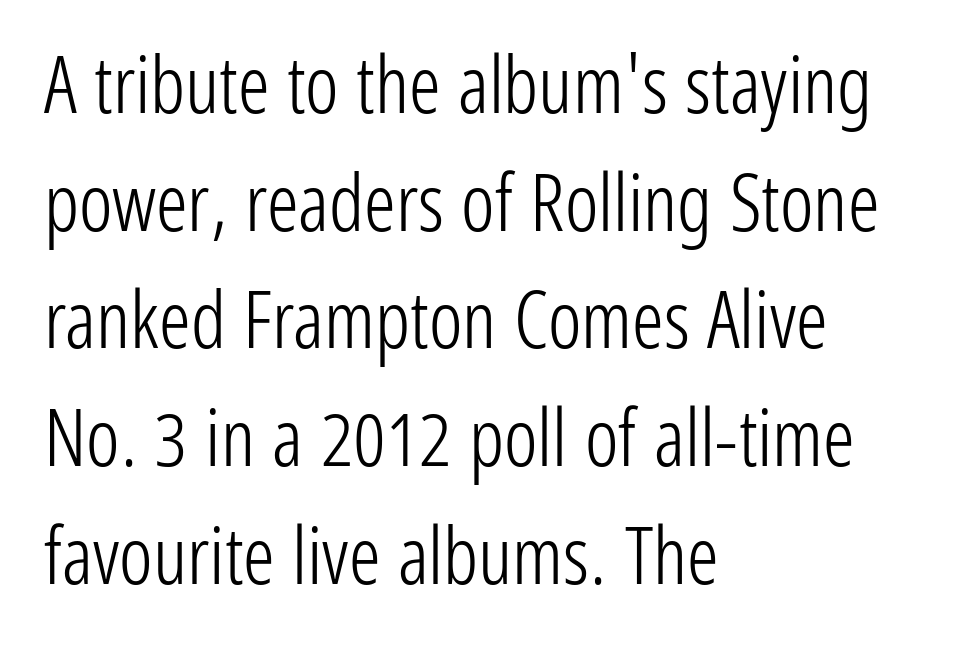
Summary of weight: not heavy and not bold. The strip under each line holds only bare page. The passage shown is typed in a proportional face where columns would drift. Does extra space separate the letters? No, they use regular spacing. This block has exactly the height ordinary leading produces.
